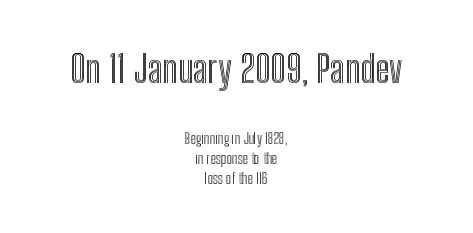
Q: Is the text italic (slanted)? A: No, it is upright.
Q: Is the text underlined? A: No.
Q: How is the paragraph aligned? A: Centered.
Q: Is the spacing between letters normal or unusually wide? A: Normal.
Q: Is the spacing between lines tight, normal or loose? A: Normal.
Q: Which block of text is set in a larger size, the first (top) or the second (bottom)? A: The first (top) one.
Q: Width (condensed, normal, or wide)? A: Condensed.
Q: x-height? A: Medium.
Q: Monospaced? A: No.
